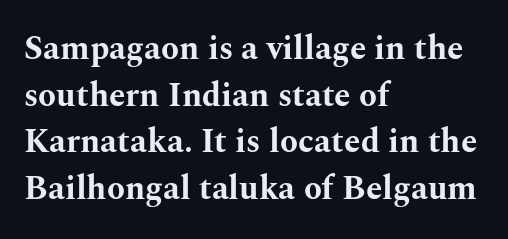
The image shows 33 px bold, wide serif type, upright; set left-aligned, normal line spacing (1.41x), normal letter spacing, not underlined; medium stroke contrast and a medium x-height.
